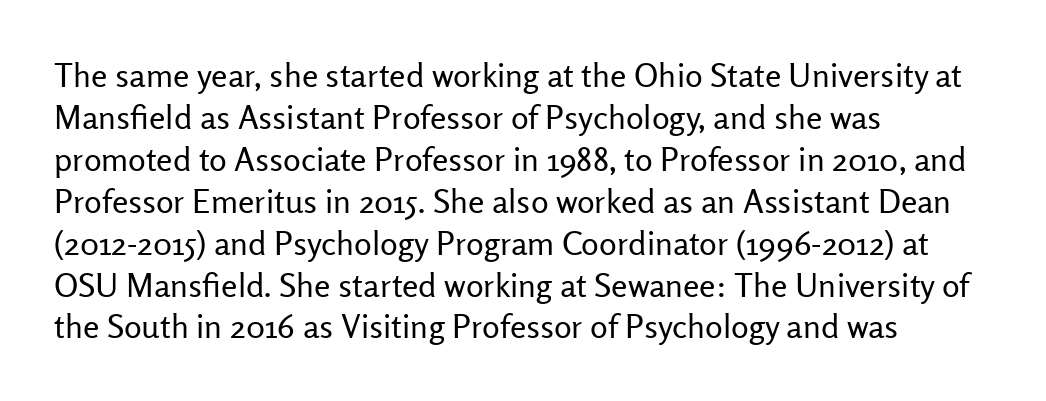
{"serif": "no", "italic": "no", "bold": "no", "weight": "regular", "width": "normal", "stroke_contrast": "low", "x_height": "medium", "monospaced": "no", "underline": "no", "align": "left", "line_spacing": "normal", "line_spacing_ratio": 1.27, "letter_spacing": "normal", "letter_spacing_em": 0.0, "glyph_px": 33}
